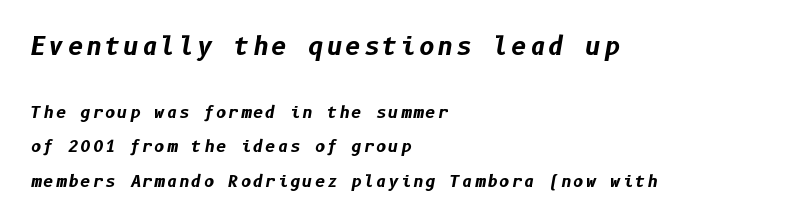
The image shows 24 px bold type, italic (leaning right); set left-aligned, loose line spacing (2.15x), not underlined; the first (top) block is 1.5x larger.
